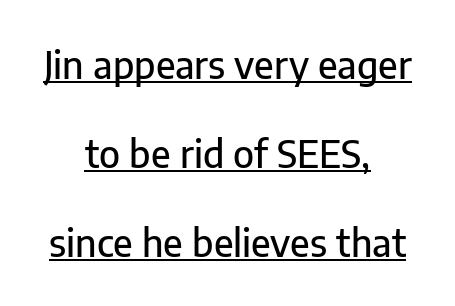
Q: Is the text italic (slanted)? A: No, it is upright.
Q: Is the typeface a serif or a sans-serif typeface? A: Sans-serif.
Q: Is the text underlined? A: Yes.
Q: How is the paragraph aligned? A: Centered.
Q: Is the spacing between letters normal or unusually wide? A: Normal.
Q: Is the spacing between lines tight, normal or loose? A: Loose.
Q: Width (condensed, normal, or wide)? A: Normal.
Q: Stroke contrast? A: Low.
Q: x-height? A: Medium.
Q: Monospaced? A: No.
